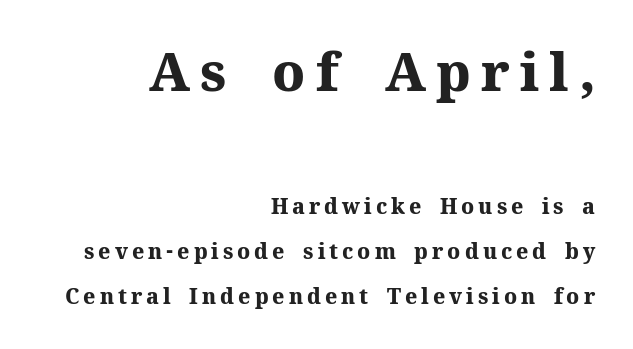
The specimen reads as upright at a glance. Does the type have serifs? Yes, each stem ends in a small foot. The rendering uses a large line-height, opening up the rows. Caption: multi-line text, flush right, ragged left.
